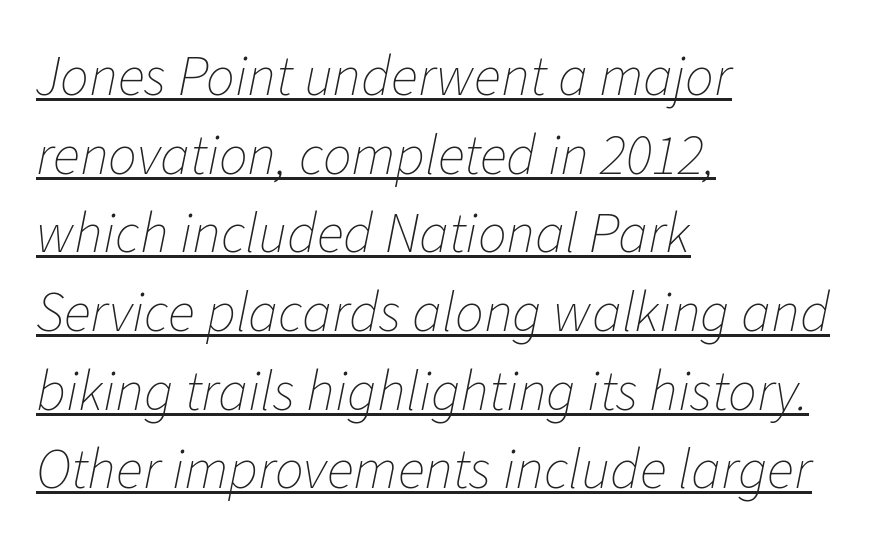
The image shows 57 px thin type, italic (leaning right); set left-aligned, normal line spacing (1.38x), normal letter spacing, underlined; low stroke contrast and a medium x-height.
